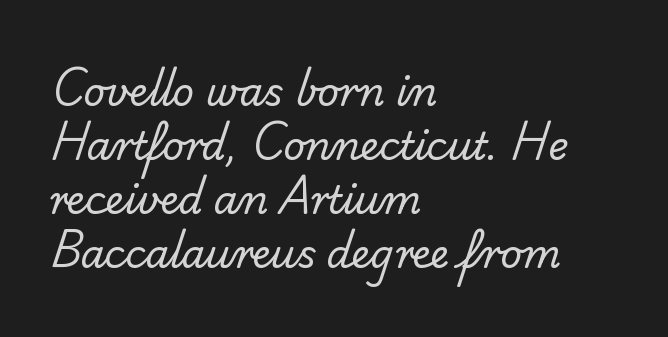
{"serif": "no", "bold": "no", "weight": "regular", "width": "normal", "stroke_contrast": "low", "x_height": "small", "monospaced": "no", "underline": "no", "align": "left", "line_spacing": "normal", "line_spacing_ratio": 1.42, "letter_spacing": "normal", "letter_spacing_em": 0.0, "glyph_px": 38}
